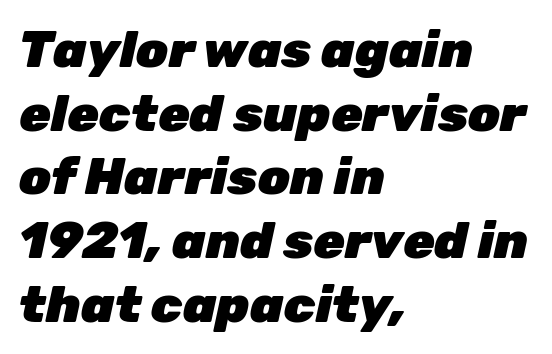
Italic: yes, the glyphs are oblique. The paragraph shown leans on its left margin. Heft: maximum for text — a bold. Unmarked baselines from the first word to the last. Notice how descenders clear the ascenders below comfortably — that's standard leading.
